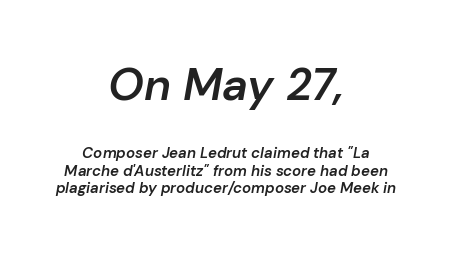
The image shows 45 px semibold type, italic (leaning right); set centered, line spacing 1.16x, normal letter spacing, not underlined; the first (top) block is 3.0x larger; low stroke contrast and a medium x-height.
